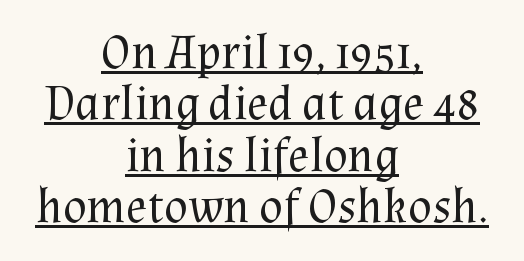
This sample has the flowing, uneven cadence of proportional lettering. Emphasis is given by a line drawn under the lettering. Letters have the restrained weight of plain body copy at most. You can tell it's not italic because the verticals are truly vertical.
